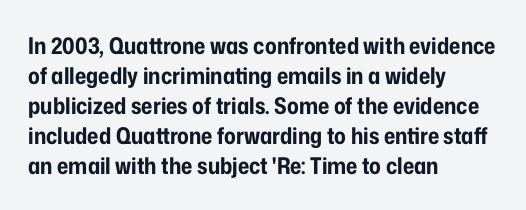
Designer's note — italics off, roman on. Clear beneath every line of the passage. Set as a true bold cut, around the 700 mark. How would I describe the line gaps? Plain and ordinary.
